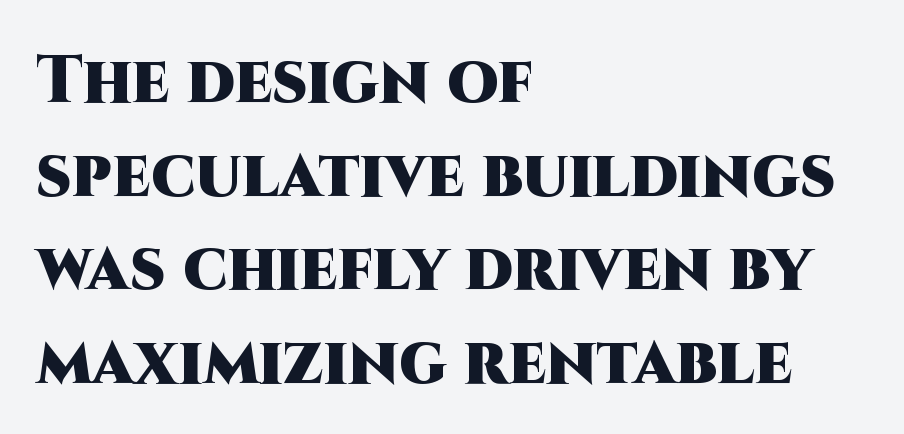
Q: Is the text bold? A: Yes.
Q: Is the text italic (slanted)? A: No, it is upright.
Q: Is the typeface a serif or a sans-serif typeface? A: Sans-serif.
Q: Is the text underlined? A: No.
Q: How is the paragraph aligned? A: Left-aligned.
Q: Is the spacing between letters normal or unusually wide? A: Normal.
Q: Is the spacing between lines tight, normal or loose? A: Normal.
Q: Width (condensed, normal, or wide)? A: Normal.
Q: Stroke contrast? A: High.
Q: x-height? A: Large.
Q: Monospaced? A: No.
